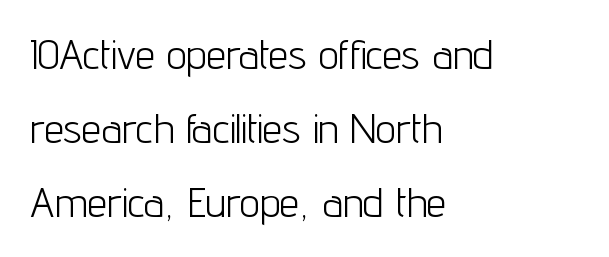
Q: Is the text bold? A: No.
Q: Is the text italic (slanted)? A: No, it is upright.
Q: Is the typeface a serif or a sans-serif typeface? A: Sans-serif.
Q: Is the text underlined? A: No.
Q: How is the paragraph aligned? A: Left-aligned.
Q: Is the spacing between letters normal or unusually wide? A: Normal.
Q: Width (condensed, normal, or wide)? A: Condensed.
Q: Stroke contrast? A: Low.
Q: x-height? A: Medium.
Q: Monospaced? A: No.
